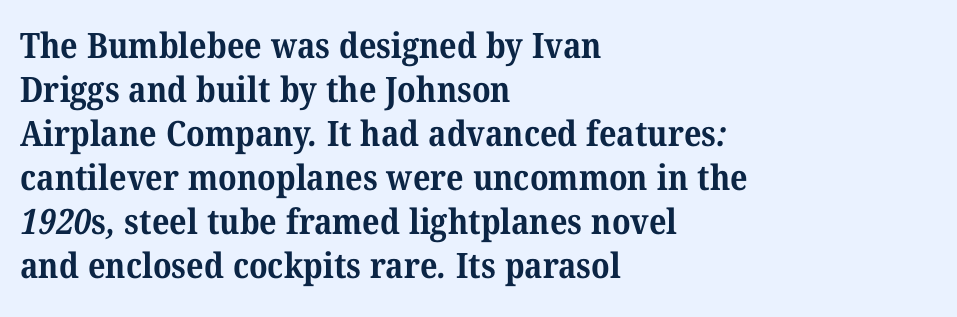
Q: Is the text bold? A: Yes.
Q: Is the typeface a serif or a sans-serif typeface? A: Serif.
Q: Is the text underlined? A: No.
Q: How is the paragraph aligned? A: Left-aligned.
Q: Is the spacing between letters normal or unusually wide? A: Normal.
Q: Is the spacing between lines tight, normal or loose? A: Normal.
Q: Width (condensed, normal, or wide)? A: Normal.
Q: Stroke contrast? A: Medium.
Q: x-height? A: Medium.
Q: Monospaced? A: No.
